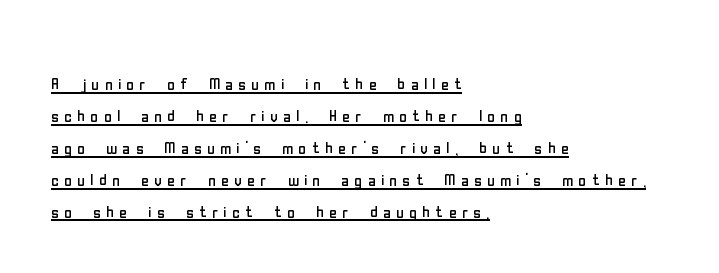
Q: Is the text bold? A: No.
Q: Is the text italic (slanted)? A: No, it is upright.
Q: Is the text underlined? A: Yes.
Q: How is the paragraph aligned? A: Left-aligned.
Q: Is the spacing between letters normal or unusually wide? A: Unusually wide.
Q: Is the spacing between lines tight, normal or loose? A: Normal.
